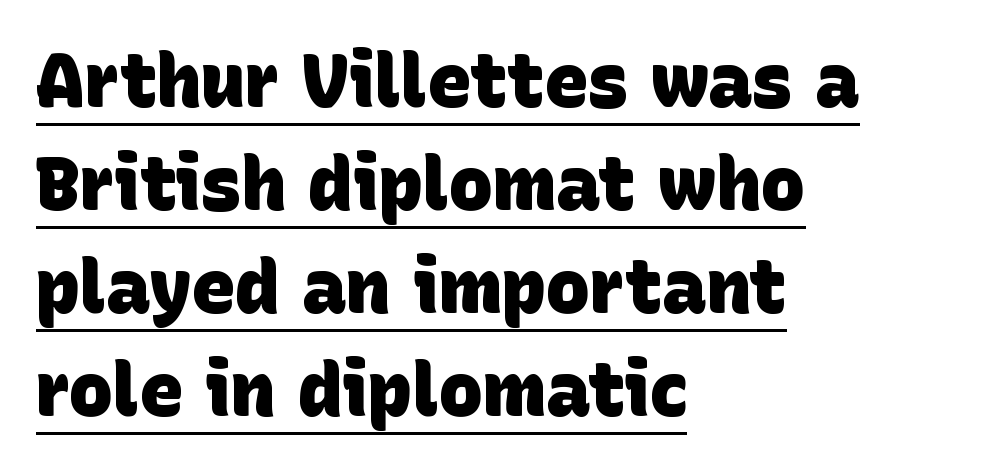
The image shows 74 px heavy sans-serif type; set left-aligned, normal line spacing (1.39x), normal letter spacing, underlined; low stroke contrast and a large x-height.
